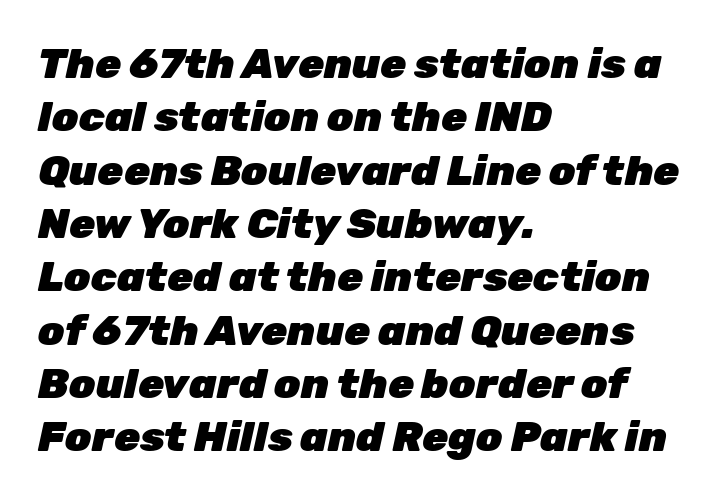
The image shows 42 px heavy type, italic (leaning right); set left-aligned, normal line spacing (1.27x), normal letter spacing, not underlined; low stroke contrast and a medium x-height.
